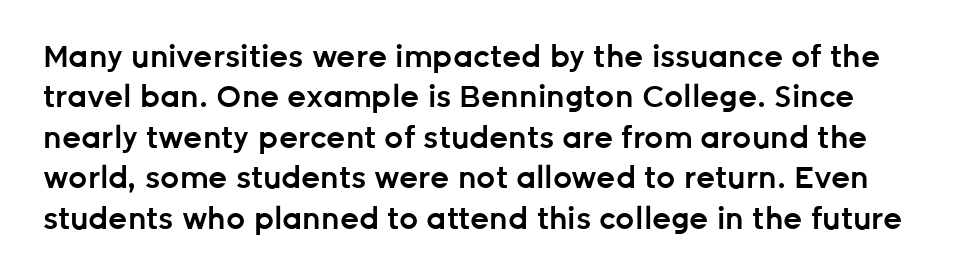
Q: Is the text bold? A: Semi-bold.
Q: Is the text italic (slanted)? A: No, it is upright.
Q: Is the typeface a serif or a sans-serif typeface? A: Sans-serif.
Q: Is the text underlined? A: No.
Q: Is the spacing between letters normal or unusually wide? A: Normal.
Q: Is the spacing between lines tight, normal or loose? A: Normal.
Q: Width (condensed, normal, or wide)? A: Normal.
Q: Stroke contrast? A: Low.
Q: x-height? A: Medium.
Q: Monospaced? A: No.
